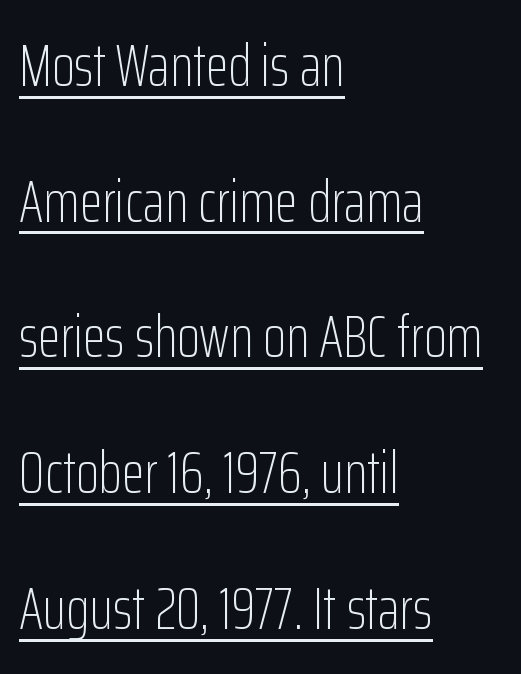
Caption: lettering with a line underneath. The leading is generous, giving the passage an open texture. Serifs: no, the terminals of the letterforms are clean. Each word holds together tightly as a unit, with standard inter-letter gaps.
